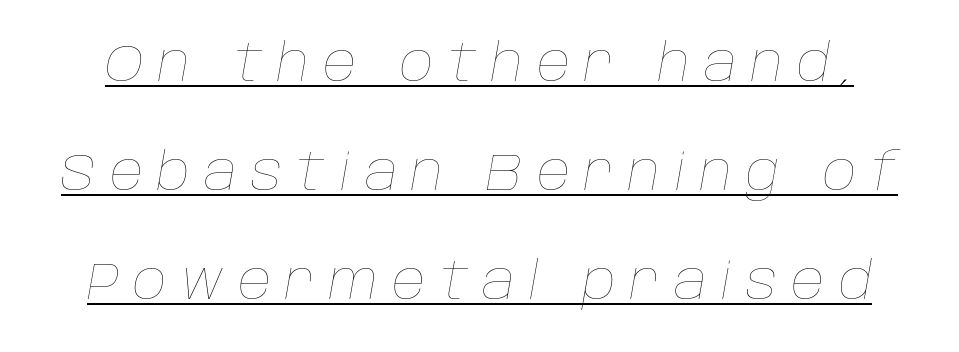
The cut favours lightness, reaching ordinary text weight at its darkest. Substantial extra tracking has been applied to these lines. Observe the lean: these are italic letterforms. Glance below the letters and you will spot a drawn line. Proportional: the letters do not fall into vertical columns.
